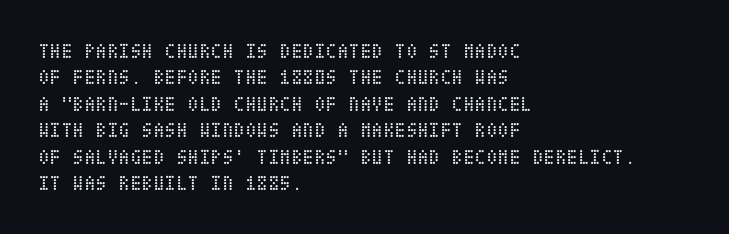
The image shows 21 px text type, upright; set left-aligned, normal line spacing (1.26x), normal letter spacing, not underlined.
